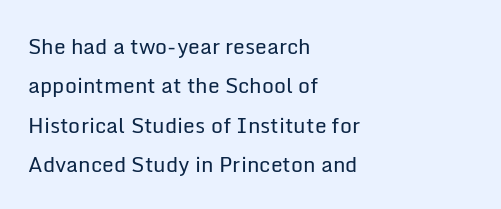
The image shows 21 px text type, upright; set left-aligned, line spacing 1.87x, normal letter spacing, not underlined.
